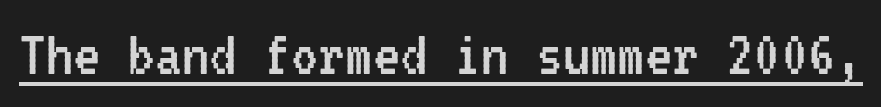
The passage shown is underscored from start to finish. Notice how the stems are strictly vertical — no italics here. Weight: not bold — regular or lighter. What kind of face is this? One without serifs — a sans. The letters march in equal steps, a hallmark of fixed-pitch type.
